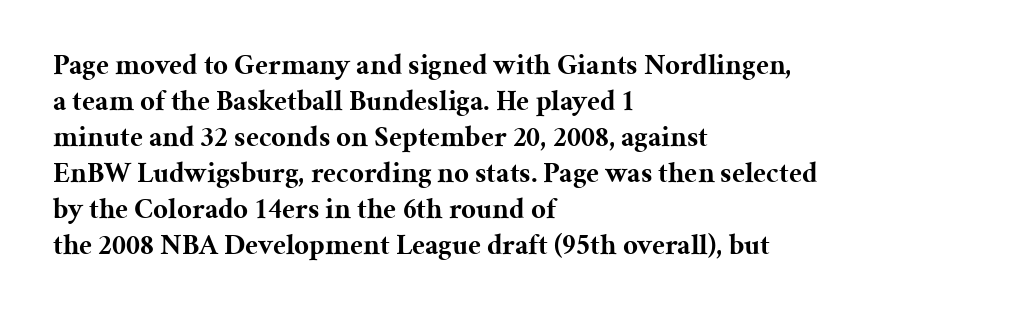
{"serif": "yes", "italic": "no", "bold": "yes", "weight": "bold", "width": "normal", "stroke_contrast": "medium", "x_height": "medium", "monospaced": "no", "underline": "no", "align": "left", "line_spacing_ratio": 1.24, "letter_spacing": "normal", "letter_spacing_em": 0.0, "glyph_px": 29}
